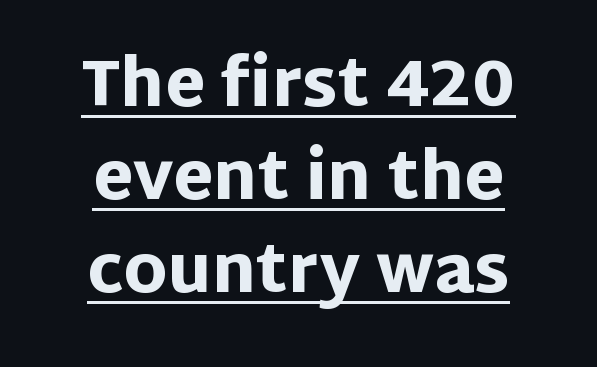
A typesetter would call this leading conventional body-copy spacing. Typeset on center — no edge is straight. The string is rendered with underlining switched on. This rendering employs a face without finishing strokes, i.e., a sans-serif. In terms of weight, the rendering is a true, heavy bold. These lines are rendered in a variable-pitch font.
